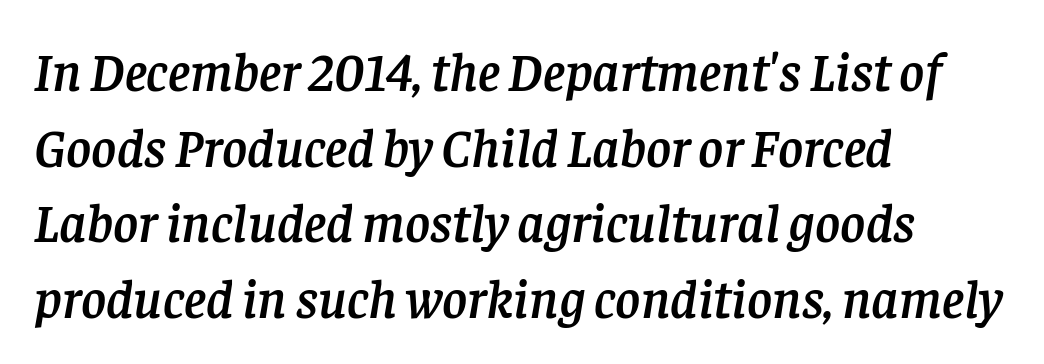
Words appear dense and cohesive because spacing is normal. Font category for this specimen: serif. You could not count columns in this text — the font is proportionally spaced. The specimen reads as italic at a glance. Is the block centered? No — it sits flush against the left margin. The passage shown stacks its lines at a standard gap.
